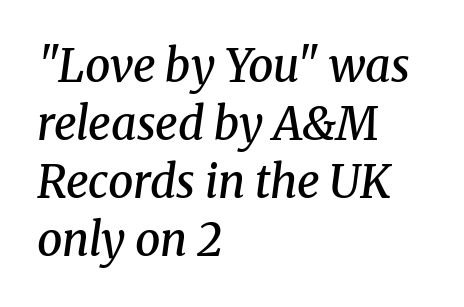
Moderately thickened strokes mark this as semibold type. Leftover space on each line is placed entirely after the last word. If you drew a line through each stem, it would be angled. Looks like regular typesetting: each glyph gets only the width it needs. Serif or sans? Serif — the stroke terminals have little feet. The lines sit at an ordinary, default distance from one another.
